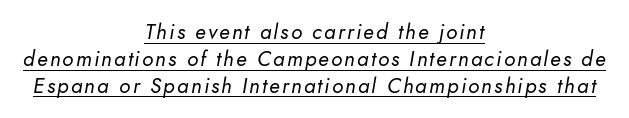
{"italic": "yes", "lean": "right", "slant_degrees": 10, "bold": "no", "underline": "yes", "align": "center", "line_spacing": "normal", "line_spacing_ratio": 1.28, "glyph_px": 21}
